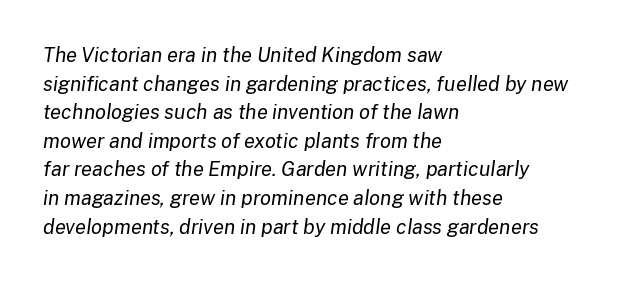
The gap between lines stays unmarked. Compared with a centered layout, this one pins lines to the left instead. Is the stroke heavy? The answer is a plain regular-or-lighter. The text carries the slant typical of an italic or oblique font. The passage shown stacks its lines at a standard gap. Tracking here is standard; glyphs follow each other at the usual distance.
